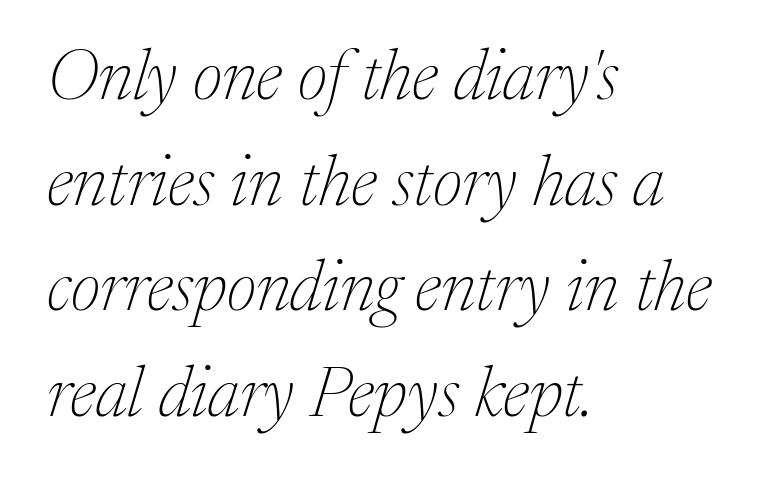
{"serif": "yes", "italic": "yes", "lean": "right", "slant_degrees": 17, "bold": "no", "weight": "thin", "width": "normal", "stroke_contrast": "medium", "x_height": "medium", "monospaced": "no", "underline": "no", "align": "left", "line_spacing": "normal", "line_spacing_ratio": 1.51, "letter_spacing": "normal", "letter_spacing_em": 0.0, "glyph_px": 70}
